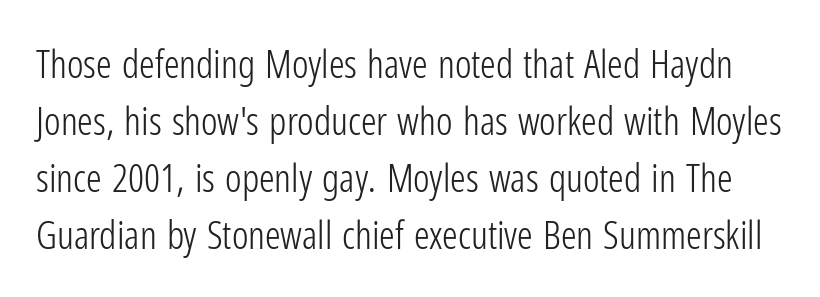
{"serif": "no", "italic": "no", "bold": "no", "weight": "light", "width": "condensed", "stroke_contrast": "low", "x_height": "medium", "monospaced": "no", "underline": "no", "line_spacing": "normal", "line_spacing_ratio": 1.46, "letter_spacing": "normal", "letter_spacing_em": 0.0, "glyph_px": 39}
